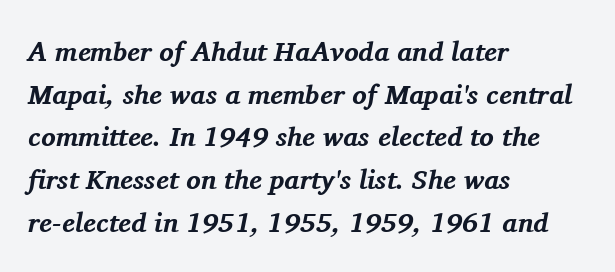
The image shows 27 px bold type, italic (leaning right); set left-aligned, normal line spacing (1.58x), normal letter spacing, not underlined.
